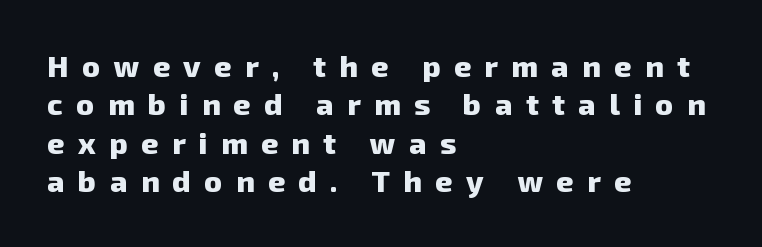
{"serif": "no", "bold": "yes", "weight": "heavy", "width": "normal", "stroke_contrast": "low", "x_height": "medium", "monospaced": "no", "underline": "no", "align": "left", "line_spacing": "normal", "line_spacing_ratio": 1.28, "letter_spacing": "wide", "letter_spacing_em": 0.45, "glyph_px": 30}
